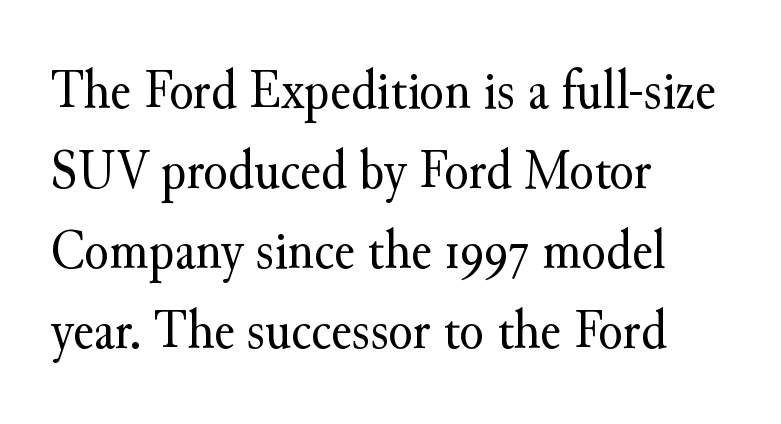
{"serif": "yes", "italic": "no", "bold": "no", "weight": "regular", "width": "normal", "stroke_contrast": "medium", "x_height": "small", "monospaced": "no", "underline": "no", "align": "left", "line_spacing": "normal", "line_spacing_ratio": 1.43, "letter_spacing": "normal", "letter_spacing_em": 0.0, "glyph_px": 56}
